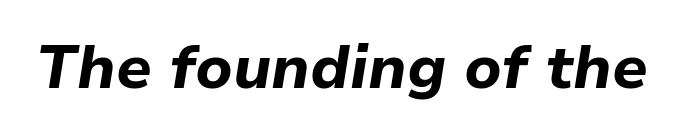
Q: Is the text bold? A: Yes.
Q: Is the text italic (slanted)? A: Yes, it leans right by about 9 degrees.
Q: Is the text underlined? A: No.
Q: Is the spacing between letters normal or unusually wide? A: Normal.
Q: Width (condensed, normal, or wide)? A: Normal.
Q: Stroke contrast? A: Low.
Q: x-height? A: Medium.
Q: Monospaced? A: No.
